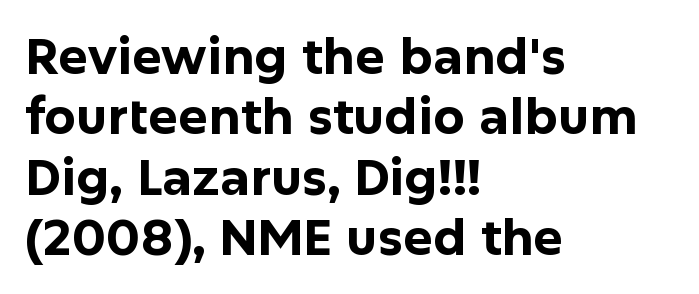
{"serif": "no", "italic": "no", "bold": "yes", "weight": "bold", "width": "normal", "stroke_contrast": "low", "x_height": "medium", "monospaced": "no", "underline": "no", "align": "left", "line_spacing_ratio": 1.21, "letter_spacing": "normal", "letter_spacing_em": 0.0, "glyph_px": 50}
